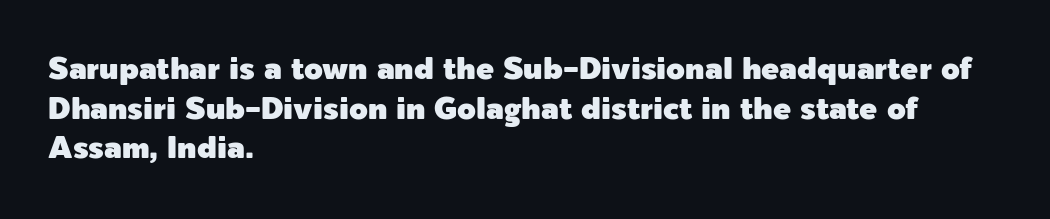
The image shows 30 px sans-serif type, upright; set left-aligned, normal line spacing (1.32x), normal letter spacing, not underlined; a medium x-height.
